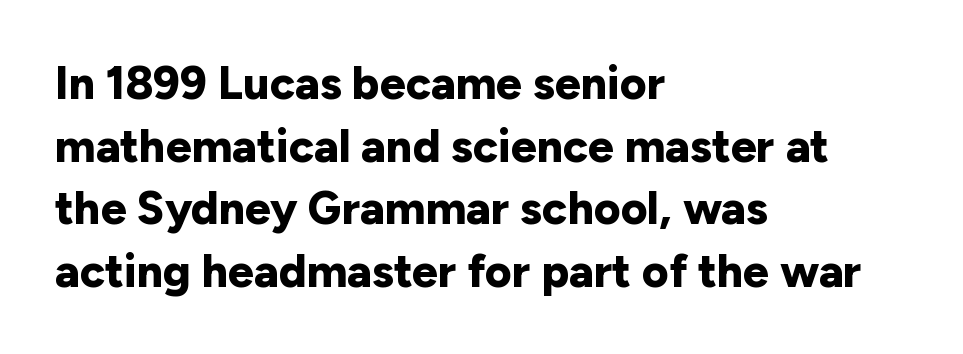
{"serif": "no", "italic": "no", "bold": "yes", "weight": "bold", "width": "normal", "stroke_contrast": "low", "x_height": "medium", "monospaced": "no", "underline": "no", "align": "left", "line_spacing": "normal", "line_spacing_ratio": 1.36, "letter_spacing": "normal", "letter_spacing_em": 0.0, "glyph_px": 46}
